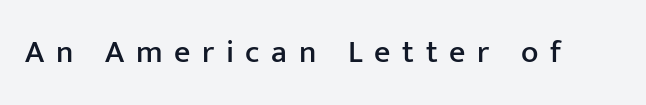
Q: Is the text italic (slanted)? A: No, it is upright.
Q: Is the typeface a serif or a sans-serif typeface? A: Sans-serif.
Q: Is the text underlined? A: No.
Q: Is the spacing between letters normal or unusually wide? A: Unusually wide.
Q: Width (condensed, normal, or wide)? A: Normal.
Q: Stroke contrast? A: Low.
Q: x-height? A: Medium.
Q: Monospaced? A: No.
